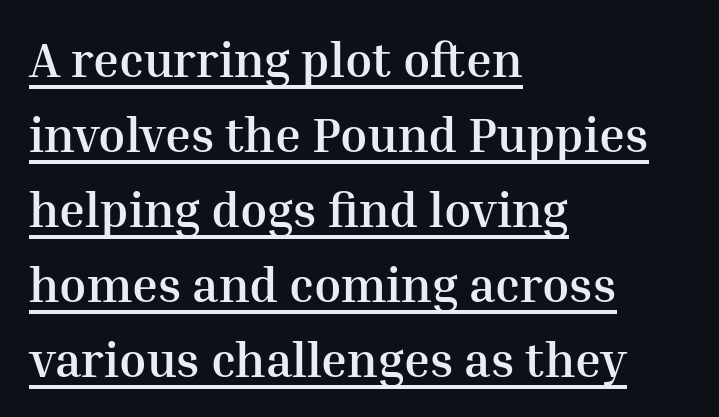
Q: Is the text bold? A: Yes.
Q: Is the text italic (slanted)? A: No, it is upright.
Q: Is the typeface a serif or a sans-serif typeface? A: Serif.
Q: Is the text underlined? A: Yes.
Q: How is the paragraph aligned? A: Left-aligned.
Q: Is the spacing between letters normal or unusually wide? A: Normal.
Q: Is the spacing between lines tight, normal or loose? A: Normal.
Q: Width (condensed, normal, or wide)? A: Normal.
Q: Stroke contrast? A: Medium.
Q: x-height? A: Medium.
Q: Monospaced? A: No.
